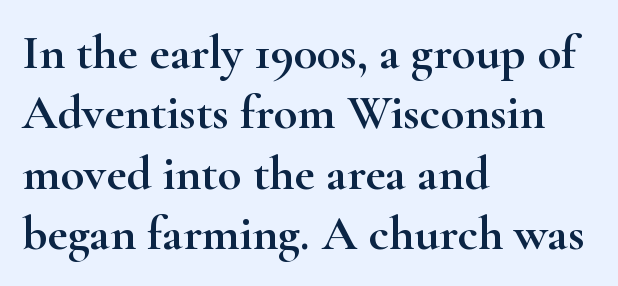
Q: Is the text italic (slanted)? A: No, it is upright.
Q: Is the typeface a serif or a sans-serif typeface? A: Serif.
Q: Is the text underlined? A: No.
Q: How is the paragraph aligned? A: Left-aligned.
Q: Is the spacing between letters normal or unusually wide? A: Normal.
Q: Width (condensed, normal, or wide)? A: Wide.
Q: Stroke contrast? A: High.
Q: x-height? A: Small.
Q: Monospaced? A: No.
